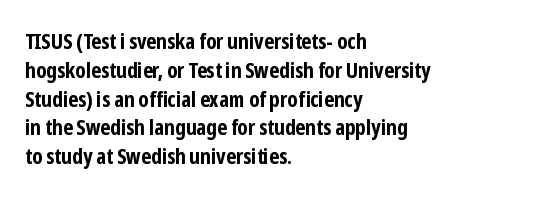
Q: Is the text bold? A: Yes.
Q: Is the text italic (slanted)? A: No, it is upright.
Q: Is the text underlined? A: No.
Q: How is the paragraph aligned? A: Left-aligned.
Q: Is the spacing between letters normal or unusually wide? A: Normal.
Q: Is the spacing between lines tight, normal or loose? A: Normal.
